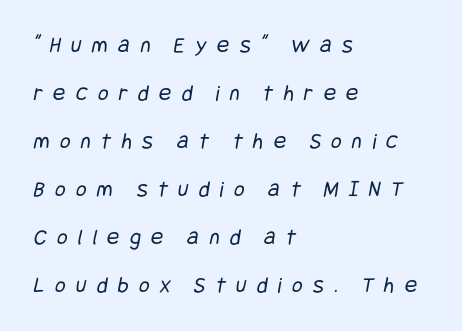
Weight: in the light-to-regular range. Each new line begins a long way beneath the previous one. Plain, unruled lines of type. The type is letterspaced generously, with wide tracking. Where is the straight margin? On the left.
